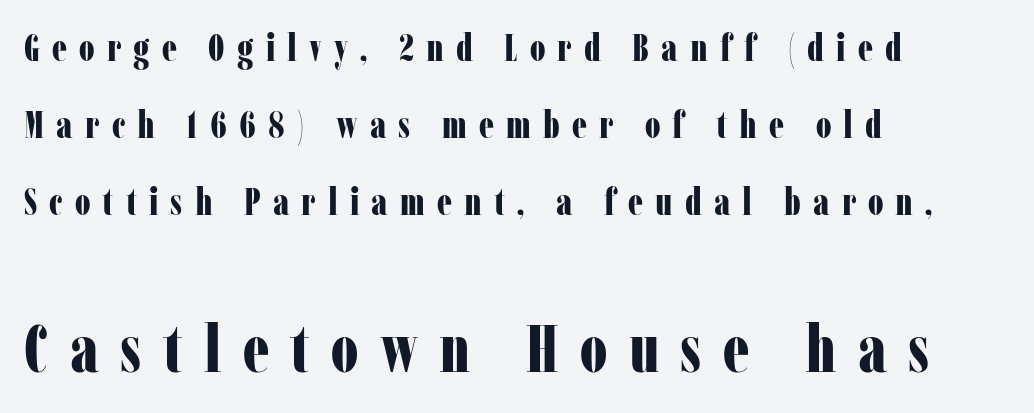
Q: Is the text bold? A: Yes.
Q: Is the text italic (slanted)? A: No, it is upright.
Q: Is the typeface a serif or a sans-serif typeface? A: Serif.
Q: Is the text underlined? A: No.
Q: How is the paragraph aligned? A: Left-aligned.
Q: Is the spacing between letters normal or unusually wide? A: Unusually wide.
Q: Is the spacing between lines tight, normal or loose? A: Loose.
Q: Which block of text is set in a larger size, the first (top) or the second (bottom)? A: The second (bottom) one.
Q: Width (condensed, normal, or wide)? A: Condensed.
Q: Stroke contrast? A: Low.
Q: x-height? A: Medium.
Q: Monospaced? A: No.
